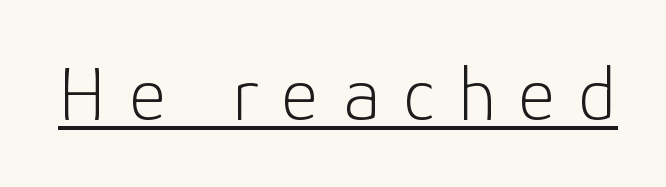
The image shows 78 px light sans-serif type, upright; set unusually wide letter spacing (+0.31 em), underlined; low stroke contrast and a medium x-height.
